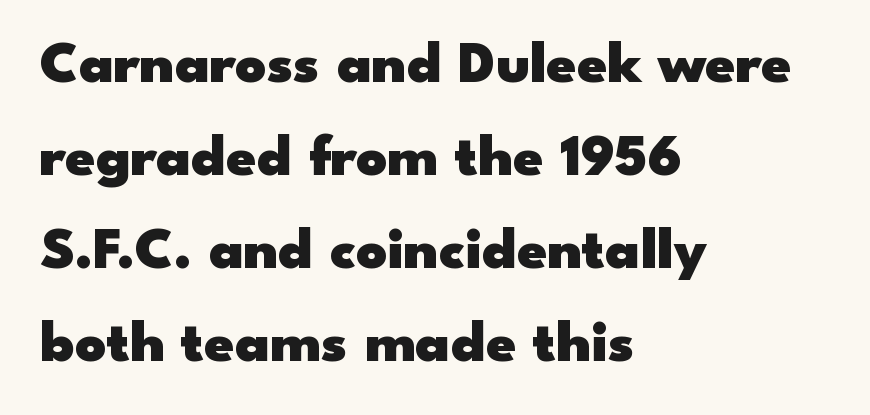
Q: Is the text bold? A: Yes.
Q: Is the text italic (slanted)? A: No, it is upright.
Q: Is the typeface a serif or a sans-serif typeface? A: Sans-serif.
Q: Is the text underlined? A: No.
Q: How is the paragraph aligned? A: Left-aligned.
Q: Is the spacing between letters normal or unusually wide? A: Normal.
Q: Is the spacing between lines tight, normal or loose? A: Normal.
Q: Width (condensed, normal, or wide)? A: Wide.
Q: Stroke contrast? A: Low.
Q: x-height? A: Small.
Q: Monospaced? A: No.
